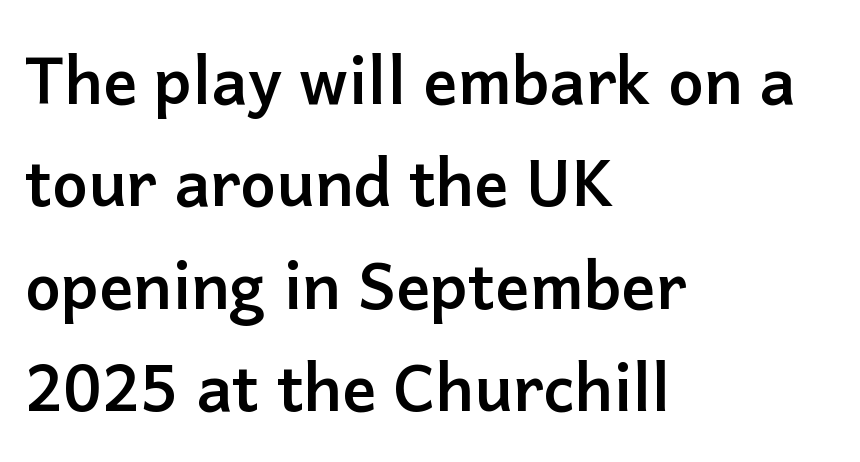
The image shows 64 px semibold sans-serif type, upright; set left-aligned, normal line spacing (1.6x), normal letter spacing, not underlined; low stroke contrast and a medium x-height.
